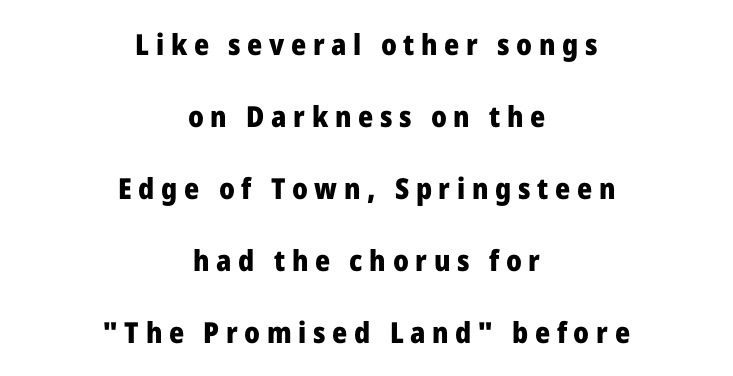
{"serif": "no", "italic": "no", "bold": "yes", "weight": "heavy", "width": "normal", "stroke_contrast": "low", "x_height": "medium", "monospaced": "no", "underline": "no", "align": "center", "line_spacing": "loose", "line_spacing_ratio": 2.48, "letter_spacing": "wide", "letter_spacing_em": 0.23, "glyph_px": 29}
